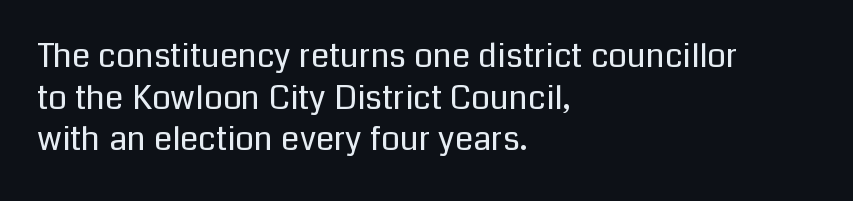
The image shows 33 px regular-weight sans-serif type, upright; set left-aligned, normal line spacing (1.26x), normal letter spacing, not underlined; low stroke contrast and a medium x-height.
